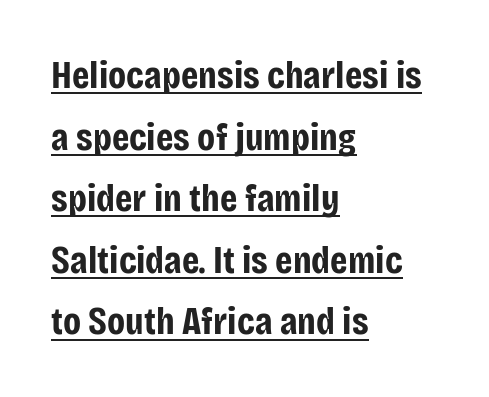
How would I describe the line gaps? Plain and ordinary. Do the characters align in a grid? No, the font is proportional. This is sans-serif lettering, the kind often seen on screens and signage. There is no visible air inserted between adjacent glyphs. The type sits square on the baseline with zero lean.
